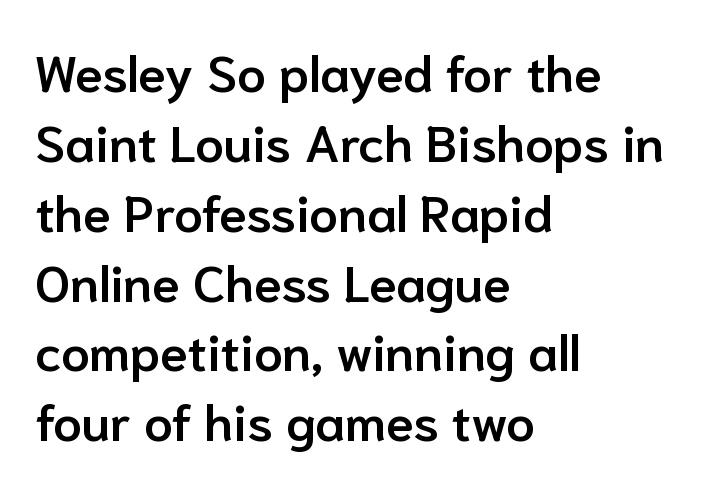
Each row of text sits above clean, open space. Weight: semibold (demi). A sans-serif font was chosen for this passage. Notice how descenders clear the ascenders below comfortably — that's standard leading.
